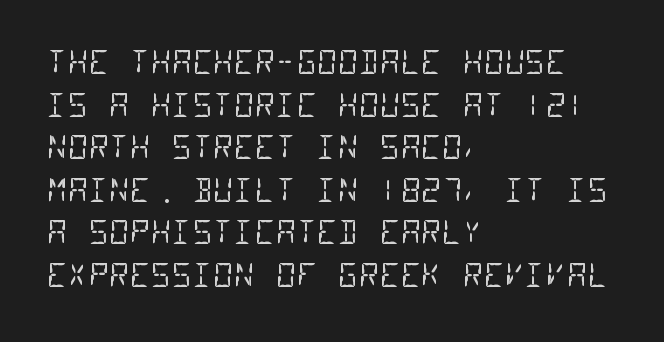
{"serif": "no", "bold": "no", "weight": "regular", "width": "condensed", "stroke_contrast": "low", "x_height": "large", "monospaced": "yes", "underline": "no", "align": "left", "line_spacing": "normal", "line_spacing_ratio": 1.33, "letter_spacing": "normal", "letter_spacing_em": 0.0, "glyph_px": 32}
